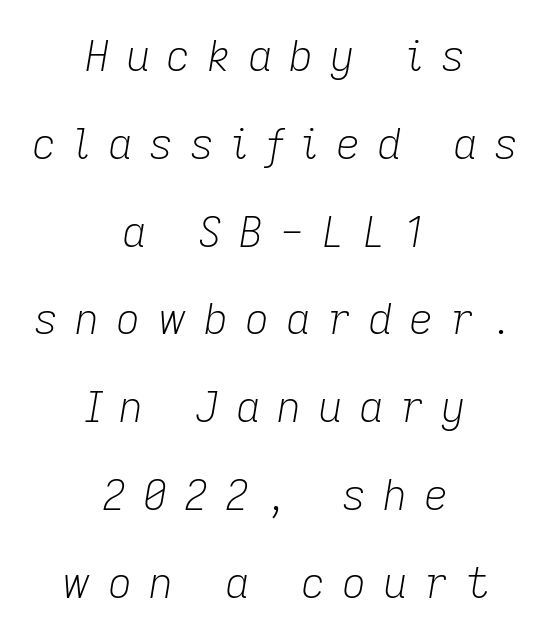
The image shows 42 px light type, italic (leaning right); set centered, loose line spacing (2.09x), unusually wide letter spacing (+0.4 em), not underlined; low stroke contrast and a medium x-height.
